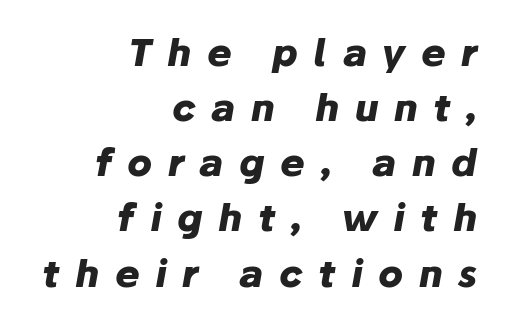
Each glyph is drawn with heavy, bold strokes. Note the varied advance widths — an 'i' is clearly narrower than an 'm'. Compared with typical body copy, the letter spacing here is much looser. These lines are set flush right with a ragged left edge. The rows are spaced the way most documents space them. The foot of each line stays bare and open.
